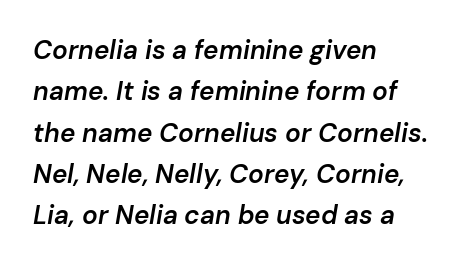
These lines were composed using italics. The rendering uses a moderate line-height, typical for paragraphs. Has an underline been added? It has not. Is the block centered? No — it sits flush against the left margin. The gaps between neighbouring characters are ordinary and unremarkable. The sample has been set in demibold, a notch under bold.
